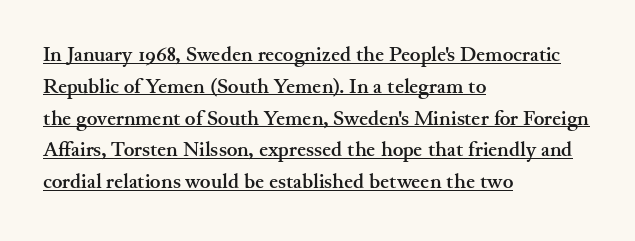
The image shows 20 px bold type, upright; set left-aligned, normal line spacing (1.59x), normal letter spacing, underlined.
